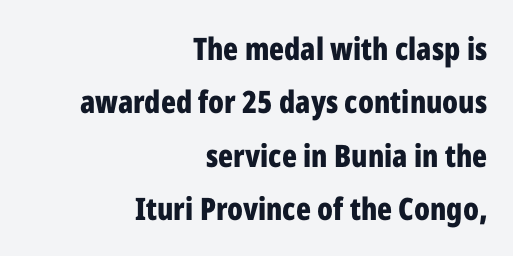
Notice how the stems are strictly vertical — no italics here. Short and long lines alike share a common ending point at right. Descenders are the only things crossing below the line. The passage shown is typed in a proportional face where columns would drift.
